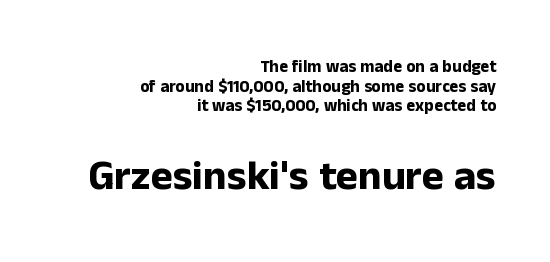
When letters stand straight like this, we call the style roman or upright. The designer went with a sans here, leaving each stem footless. Underline: absent. Tightly led — the rows are bunched.
